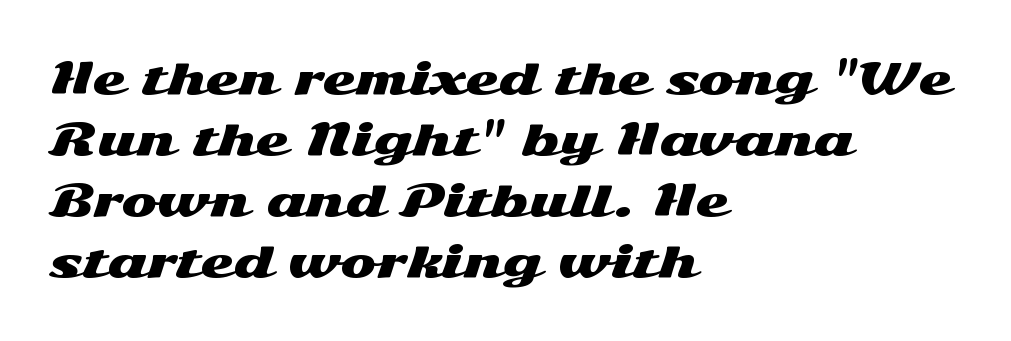
The image shows 43 px wide sans-serif type; set left-aligned, normal line spacing (1.42x), normal letter spacing, not underlined; medium stroke contrast and a medium x-height.
